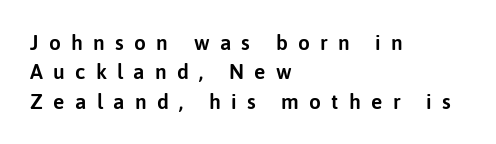
Q: Is the text italic (slanted)? A: No, it is upright.
Q: Is the text underlined? A: No.
Q: How is the paragraph aligned? A: Left-aligned.
Q: Is the spacing between letters normal or unusually wide? A: Unusually wide.
Q: Is the spacing between lines tight, normal or loose? A: Normal.
